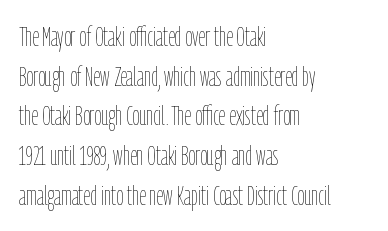
The image shows 27 px text type, upright; set left-aligned, normal line spacing (1.47x), normal letter spacing, not underlined.
